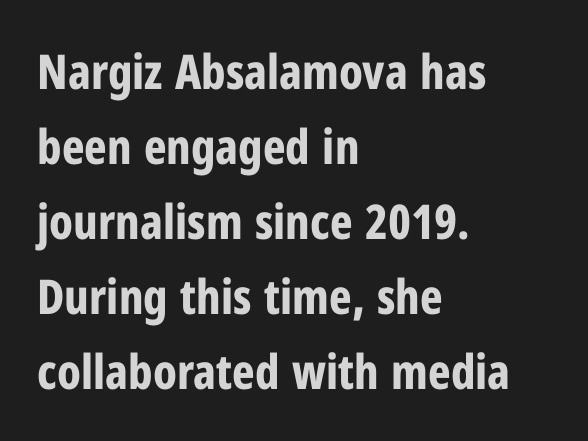
Thick stems and heavy bowls — unmistakably bold. Plain, unruled lines of type. The letters sit at their default tracking, neither squeezed nor spread. A classic flush-left, rag-right setting is used for this passage. Varying glyph widths throughout — classic text-font behaviour.
